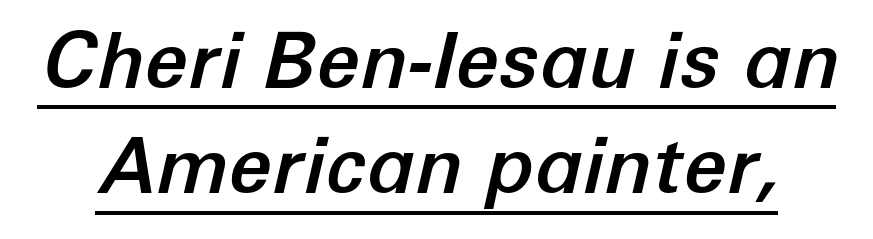
Decoration check: the copy is underlined. Honestly, the row spacing looks completely unremarkable. If you drew a line through each stem, it would be angled. How are the letters spaced? Ordinarily, with no added tracking. Here the designer chose a conventional face with non-uniform glyph widths.
